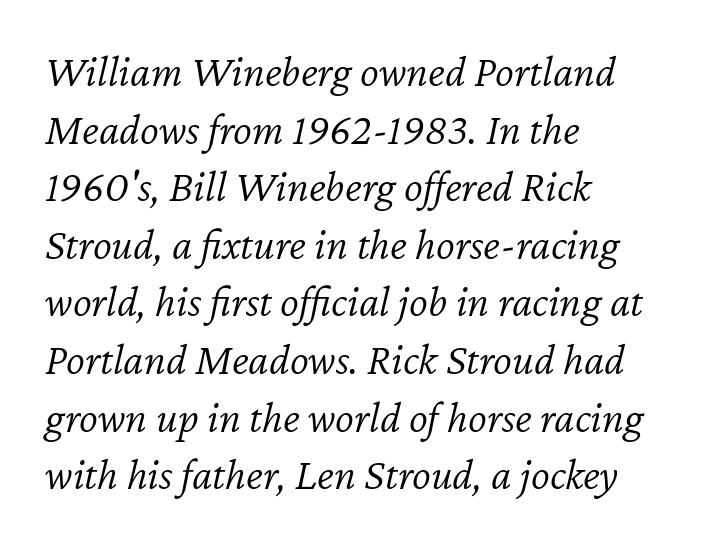
Interline gaps are of average width in this sample. A student would call this left alignment; a typographer would say flush left, rag right. Varying glyph widths throughout — classic text-font behaviour. This rendering leaves character spacing at its baseline value.
